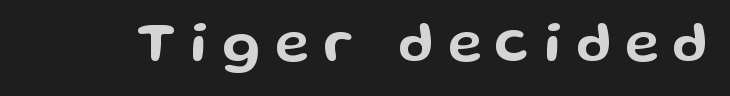
Beneath every word, the page is bare. You can tell it's not italic because the verticals are truly vertical. How are the letters spaced? Widely, with obvious added tracking. Note the varied advance widths — an 'i' is clearly narrower than an 'm'. The type family on display is of the sans-serif kind.
